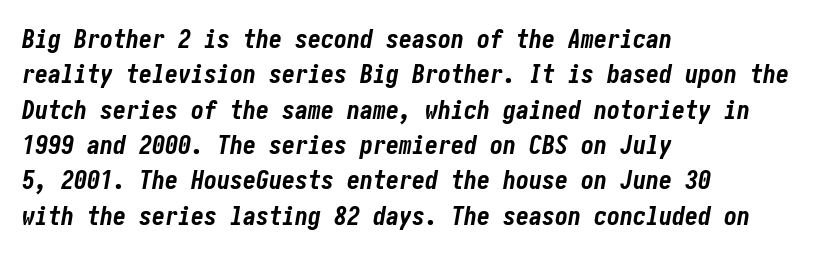
Underline: absent. When letters slant like this, we call the style italic. Is the letter spacing exaggerated? No — it looks like the ordinary default. Plenty of ink on the page — the face is bold. A typesetter would call this leading conventional body-copy spacing.
